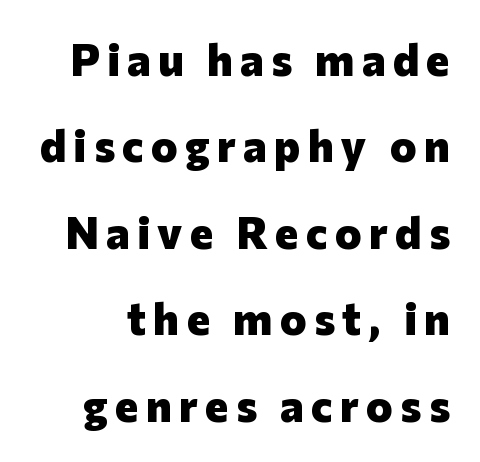
The image shows 45 px heavy sans-serif type, upright; set loose line spacing (1.92x), not underlined; low stroke contrast and a medium x-height.
